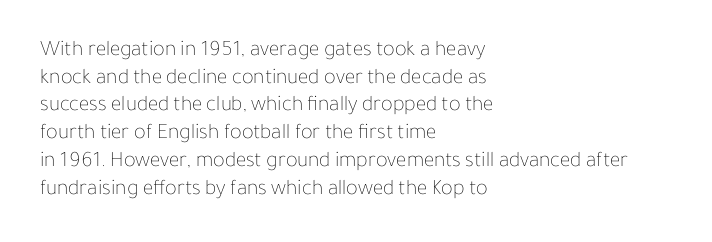
The typeface has the unassuming heft of standard copy or less. Vertical strokes here are truly vertical. A clean baseline with only descenders dipping below it. Default kerning and tracking; the words read as compact shapes.
